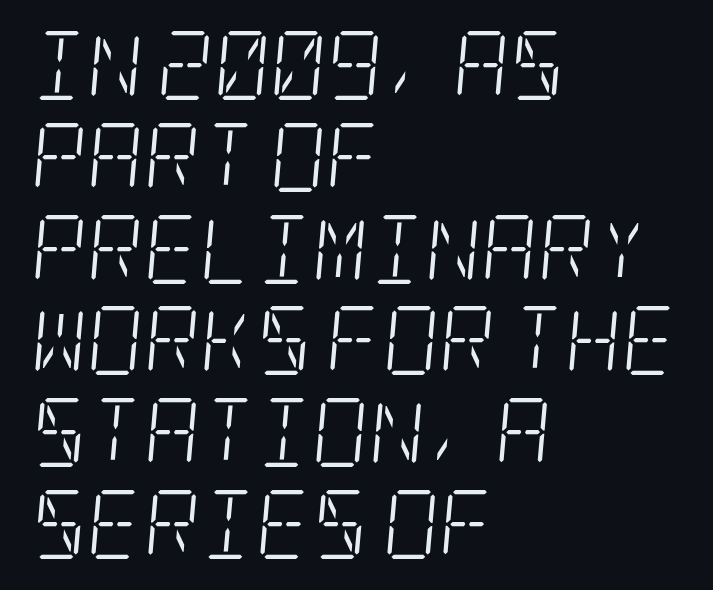
Rows of type keep a routine distance in the vertical direction. This rendering employs a face with finishing strokes, i.e., a serif. Caption: standard tracking, unaltered. It's the slanting kind of type.
